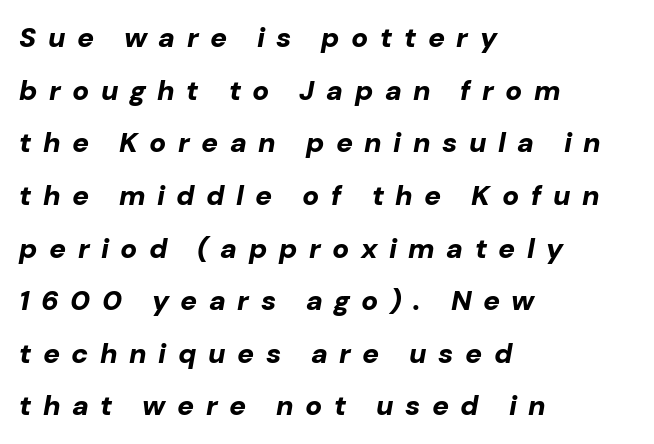
{"italic": "yes", "lean": "right", "slant_degrees": 10, "bold": "yes", "weight": "bold", "width": "normal", "stroke_contrast": "low", "x_height": "medium", "monospaced": "no", "underline": "no", "align": "left", "line_spacing_ratio": 1.88, "letter_spacing": "wide", "letter_spacing_em": 0.41, "glyph_px": 28}
